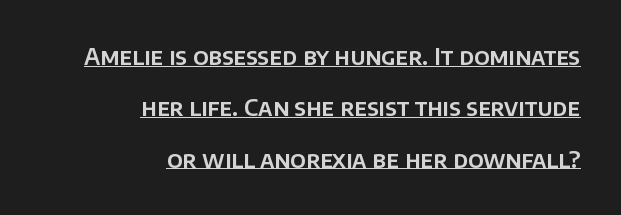
The image shows 23 px text type, upright; set right-aligned, loose line spacing (2.23x), normal letter spacing, underlined.
